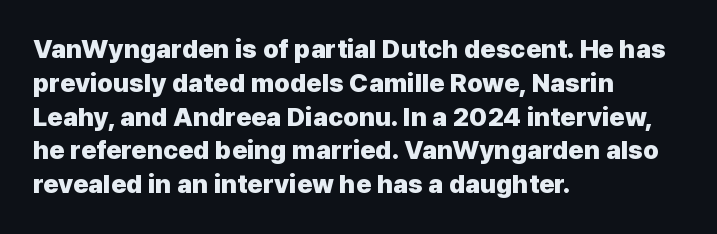
The image shows 26 px bold type, upright; set left-aligned, normal line spacing (1.3x), normal letter spacing, not underlined.
